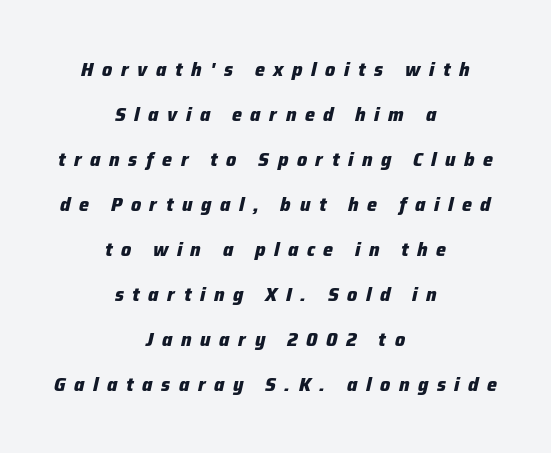
Q: Is the text bold? A: Yes.
Q: Is the text italic (slanted)? A: Yes, it leans right by about 12 degrees.
Q: Is the text underlined? A: No.
Q: How is the paragraph aligned? A: Centered.
Q: Is the spacing between letters normal or unusually wide? A: Unusually wide.
Q: Is the spacing between lines tight, normal or loose? A: Loose.
